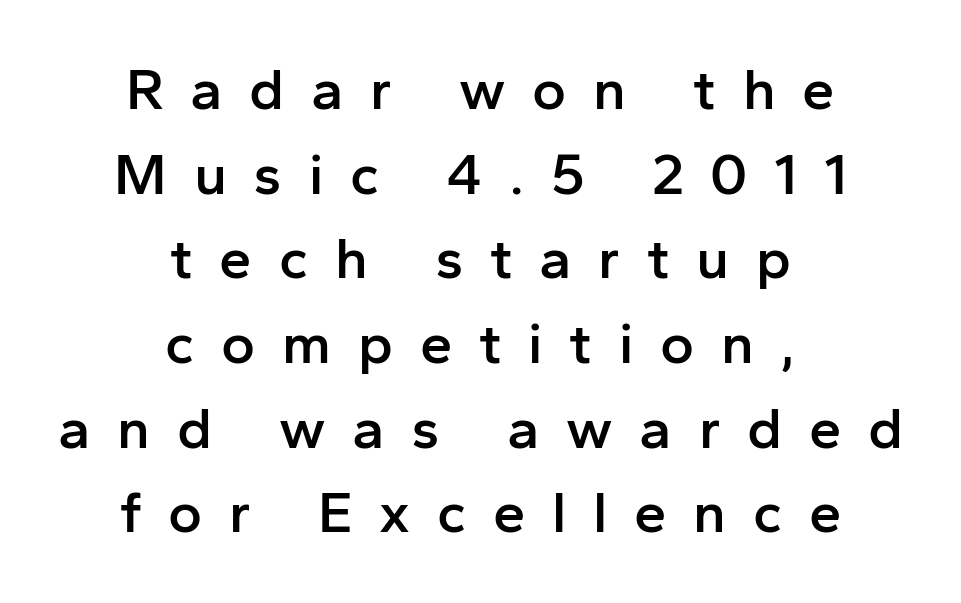
{"serif": "no", "italic": "no", "bold": "semi", "weight": "semibold", "width": "normal", "stroke_contrast": "low", "x_height": "medium", "monospaced": "no", "underline": "no", "align": "center", "line_spacing": "normal", "line_spacing_ratio": 1.46, "letter_spacing": "wide", "letter_spacing_em": 0.46, "glyph_px": 58}
